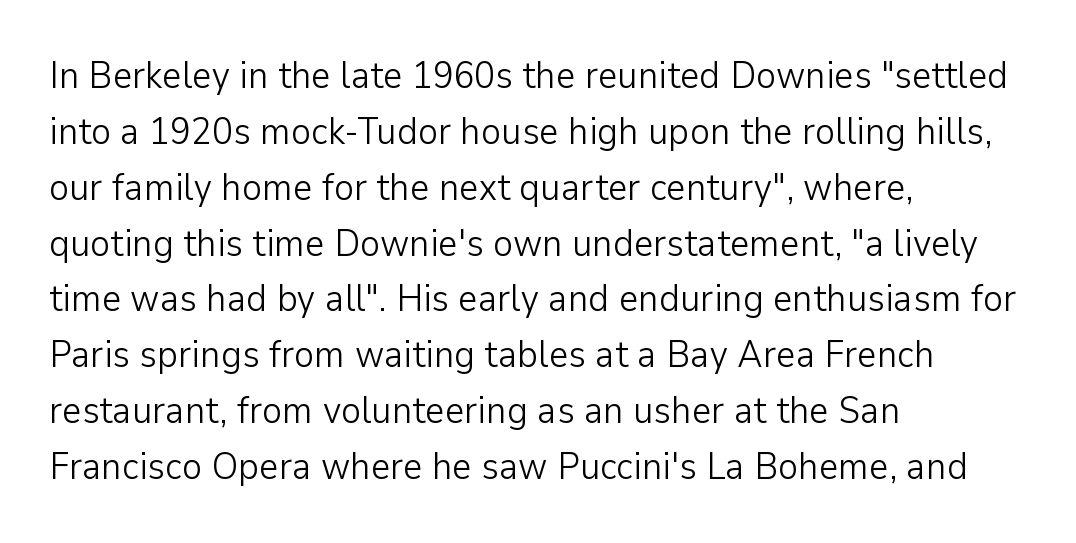
{"serif": "no", "italic": "no", "bold": "no", "weight": "light", "width": "normal", "stroke_contrast": "low", "x_height": "medium", "monospaced": "no", "underline": "no", "align": "left", "line_spacing": "normal", "line_spacing_ratio": 1.47, "letter_spacing": "normal", "letter_spacing_em": 0.0, "glyph_px": 38}
